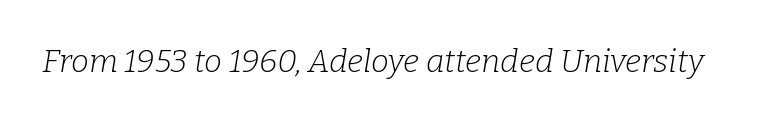
This rendering employs a face with finishing strokes, i.e., a serif. Style check: oblique. Quick note: underline off. The letterforms sit shoulder to shoulder at normal distance. The passage shown is typed in a proportional face where columns would drift.
